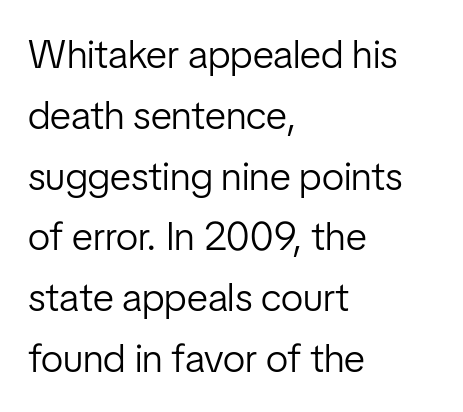
{"serif": "no", "italic": "no", "bold": "no", "weight": "light", "width": "condensed", "stroke_contrast": "low", "x_height": "medium", "monospaced": "no", "underline": "no", "align": "left", "line_spacing": "normal", "line_spacing_ratio": 1.52, "letter_spacing": "normal", "letter_spacing_em": 0.0, "glyph_px": 40}
